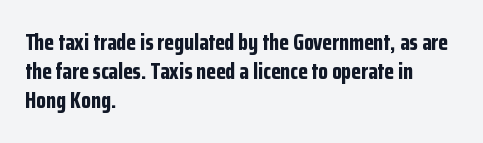
Q: Is the text bold? A: Yes.
Q: Is the text italic (slanted)? A: No, it is upright.
Q: Is the text underlined? A: No.
Q: How is the paragraph aligned? A: Left-aligned.
Q: Is the spacing between letters normal or unusually wide? A: Normal.
Q: Is the spacing between lines tight, normal or loose? A: Normal.
